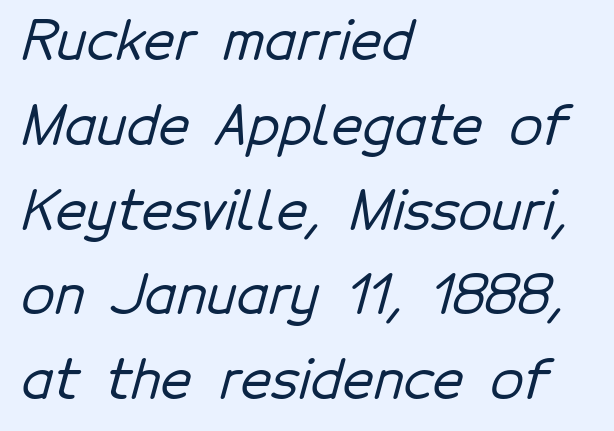
Interline gaps are of average width in this sample. Here the glyphs are tracked normally, forming tight word shapes. Type without underlining. Which margin do the lines hug? The left one — the right edge is uneven. The passage shown is typed in a proportional face where columns would drift. Nope, no serifs anywhere on these letters.
